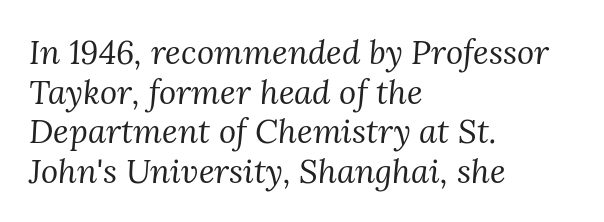
Q: Is the text bold? A: No.
Q: Is the text italic (slanted)? A: Yes, it leans right by about 3 degrees.
Q: Is the typeface a serif or a sans-serif typeface? A: Serif.
Q: Is the text underlined? A: No.
Q: How is the paragraph aligned? A: Left-aligned.
Q: Is the spacing between letters normal or unusually wide? A: Normal.
Q: Width (condensed, normal, or wide)? A: Normal.
Q: Stroke contrast? A: Medium.
Q: x-height? A: Medium.
Q: Monospaced? A: No.
